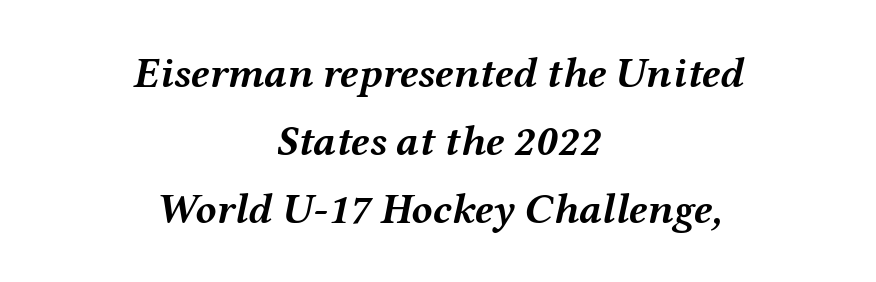
{"italic": "yes", "lean": "right", "slant_degrees": 12, "bold": "yes", "weight": "semibold", "width": "wide", "stroke_contrast": "medium", "x_height": "medium", "monospaced": "no", "underline": "no", "align": "center", "line_spacing": "normal", "line_spacing_ratio": 1.58, "letter_spacing": "normal", "letter_spacing_em": 0.0, "glyph_px": 43}
